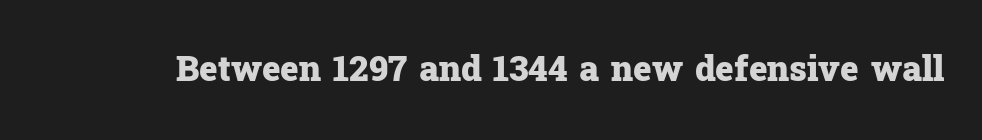
The image shows 35 px heavy serif type, upright; set normal letter spacing, not underlined; low stroke contrast and a medium x-height.
